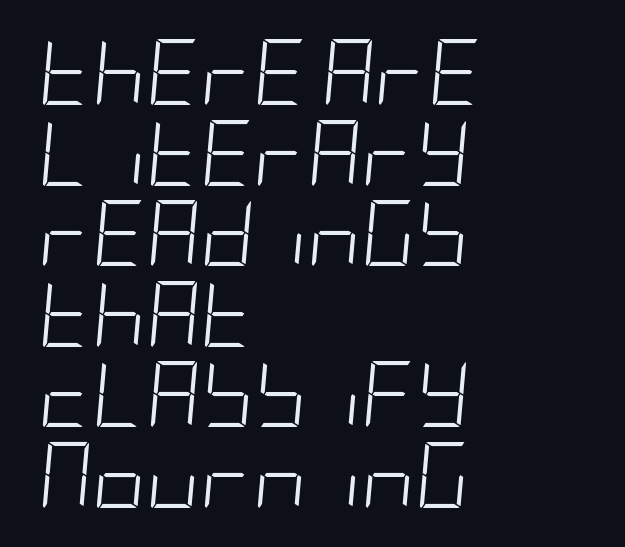
{"italic": "yes", "lean": "right", "slant_degrees": 5, "bold": "no", "weight": "light", "width": "condensed", "stroke_contrast": "low", "x_height": "large", "underline": "no", "align": "left", "line_spacing_ratio": 1.22, "letter_spacing": "normal", "letter_spacing_em": 0.0, "glyph_px": 66}
